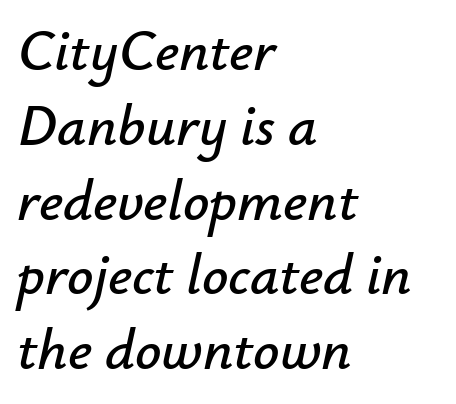
{"italic": "yes", "lean": "right", "slant_degrees": 12, "width": "normal", "stroke_contrast": "low", "x_height": "small", "monospaced": "no", "underline": "no", "align": "left", "line_spacing": "normal", "line_spacing_ratio": 1.29, "letter_spacing": "normal", "letter_spacing_em": 0.0, "glyph_px": 58}
